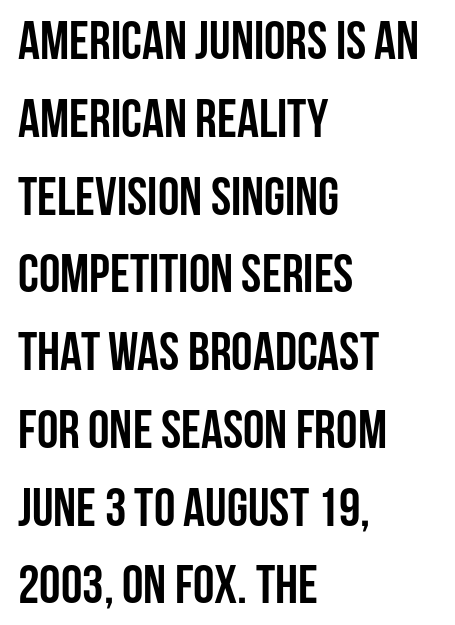
Q: Is the text bold? A: Yes.
Q: Is the text italic (slanted)? A: No, it is upright.
Q: Is the typeface a serif or a sans-serif typeface? A: Sans-serif.
Q: Is the text underlined? A: No.
Q: How is the paragraph aligned? A: Left-aligned.
Q: Is the spacing between letters normal or unusually wide? A: Normal.
Q: Is the spacing between lines tight, normal or loose? A: Normal.
Q: Width (condensed, normal, or wide)? A: Condensed.
Q: Stroke contrast? A: Low.
Q: x-height? A: Large.
Q: Monospaced? A: No.
